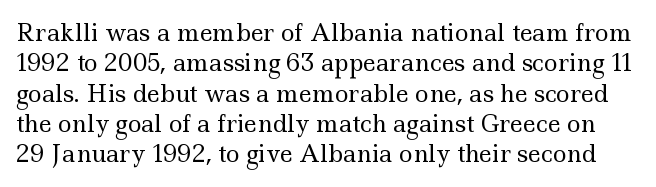
{"italic": "no", "bold": "no", "underline": "no", "line_spacing": "normal", "line_spacing_ratio": 1.32, "letter_spacing": "normal", "letter_spacing_em": 0.0, "glyph_px": 23}
